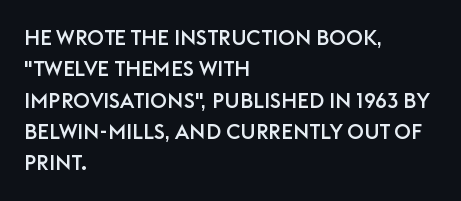
{"italic": "no", "underline": "no", "align": "left", "line_spacing": "normal", "line_spacing_ratio": 1.49, "letter_spacing": "normal", "letter_spacing_em": 0.0, "glyph_px": 21}
